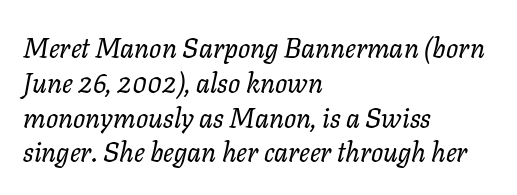
{"italic": "yes", "lean": "right", "slant_degrees": 11, "bold": "no", "underline": "no", "align": "left", "line_spacing": "normal", "line_spacing_ratio": 1.29, "letter_spacing": "normal", "letter_spacing_em": 0.0, "glyph_px": 27}
